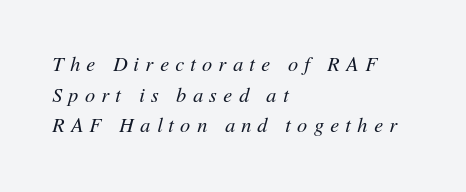
Q: Is the text bold? A: No.
Q: Is the text italic (slanted)? A: Yes, it leans right by about 11 degrees.
Q: Is the text underlined? A: No.
Q: How is the paragraph aligned? A: Left-aligned.
Q: Is the spacing between letters normal or unusually wide? A: Unusually wide.
Q: Is the spacing between lines tight, normal or loose? A: Normal.
